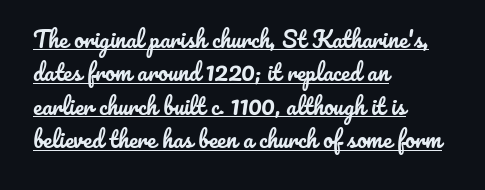
{"underline": "yes", "align": "left", "line_spacing": "normal", "line_spacing_ratio": 1.52, "letter_spacing": "normal", "letter_spacing_em": 0.0, "glyph_px": 22}
